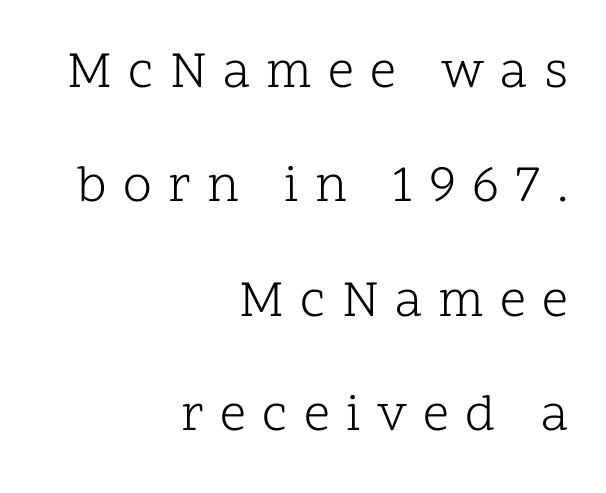
Q: Is the text bold? A: No.
Q: Is the text italic (slanted)? A: No, it is upright.
Q: Is the typeface a serif or a sans-serif typeface? A: Serif.
Q: Is the text underlined? A: No.
Q: How is the paragraph aligned? A: Right-aligned.
Q: Is the spacing between letters normal or unusually wide? A: Unusually wide.
Q: Is the spacing between lines tight, normal or loose? A: Loose.
Q: Width (condensed, normal, or wide)? A: Normal.
Q: Stroke contrast? A: Low.
Q: x-height? A: Medium.
Q: Monospaced? A: No.
